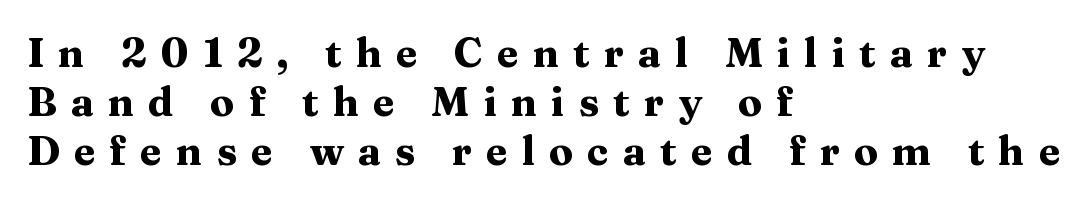
{"serif": "yes", "italic": "no", "bold": "yes", "weight": "heavy", "width": "wide", "stroke_contrast": "medium", "x_height": "medium", "monospaced": "no", "underline": "no", "align": "left", "line_spacing_ratio": 1.23, "letter_spacing": "wide", "letter_spacing_em": 0.35, "glyph_px": 40}
